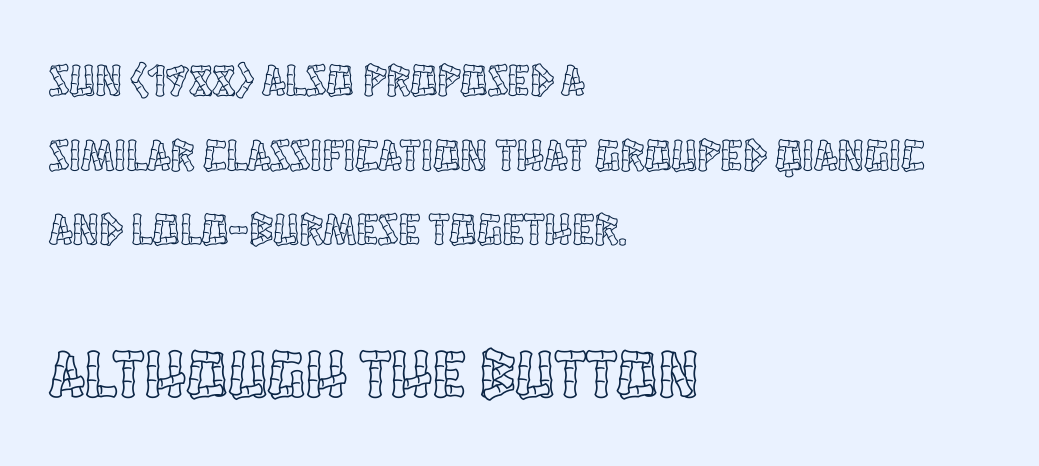
Q: Is the text italic (slanted)? A: No, it is upright.
Q: Is the text underlined? A: No.
Q: How is the paragraph aligned? A: Left-aligned.
Q: Is the spacing between letters normal or unusually wide? A: Normal.
Q: Is the spacing between lines tight, normal or loose? A: Normal.
Q: Which block of text is set in a larger size, the first (top) or the second (bottom)? A: The second (bottom) one.
Q: Width (condensed, normal, or wide)? A: Condensed.
Q: x-height? A: Large.
Q: Monospaced? A: No.
